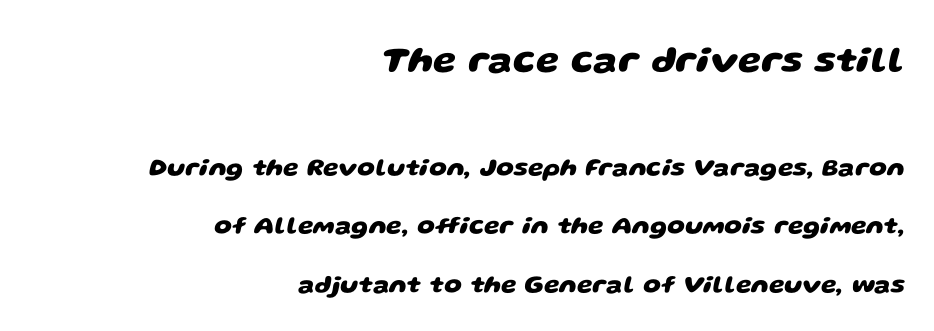
Q: Is the text bold? A: Yes.
Q: Is the typeface a serif or a sans-serif typeface? A: Sans-serif.
Q: Is the text underlined? A: No.
Q: How is the paragraph aligned? A: Right-aligned.
Q: Is the spacing between letters normal or unusually wide? A: Normal.
Q: Is the spacing between lines tight, normal or loose? A: Loose.
Q: Which block of text is set in a larger size, the first (top) or the second (bottom)? A: The first (top) one.
Q: Width (condensed, normal, or wide)? A: Wide.
Q: Stroke contrast? A: Low.
Q: x-height? A: Large.
Q: Monospaced? A: No.
